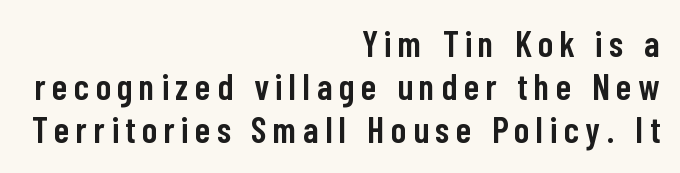
Q: Is the text bold? A: Semi-bold.
Q: Is the text italic (slanted)? A: No, it is upright.
Q: Is the typeface a serif or a sans-serif typeface? A: Sans-serif.
Q: Is the text underlined? A: No.
Q: How is the paragraph aligned? A: Right-aligned.
Q: Width (condensed, normal, or wide)? A: Condensed.
Q: Stroke contrast? A: Low.
Q: x-height? A: Medium.
Q: Monospaced? A: No.
